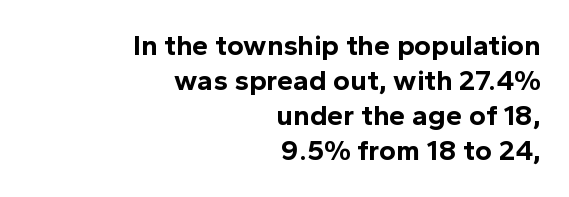
{"serif": "no", "italic": "no", "bold": "yes", "weight": "bold", "width": "normal", "x_height": "medium", "monospaced": "no", "underline": "no", "align": "right", "line_spacing_ratio": 1.21, "letter_spacing": "normal", "letter_spacing_em": 0.0, "glyph_px": 29}
